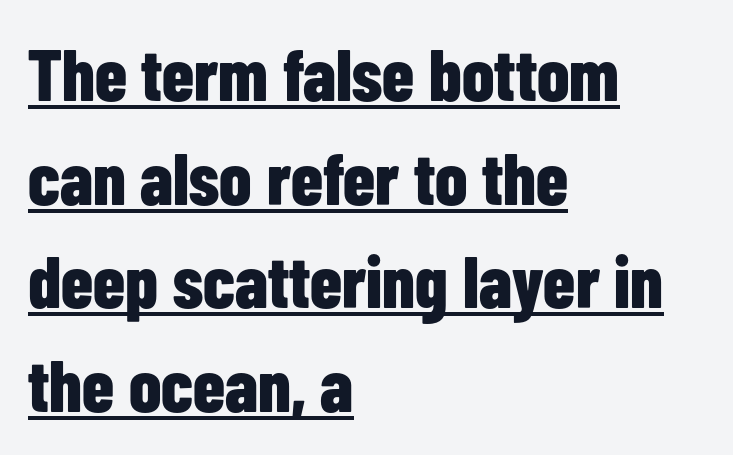
{"serif": "no", "italic": "no", "bold": "yes", "weight": "bold", "width": "condensed", "stroke_contrast": "low", "x_height": "medium", "monospaced": "no", "underline": "yes", "align": "left", "line_spacing": "normal", "line_spacing_ratio": 1.42, "letter_spacing": "normal", "letter_spacing_em": 0.0, "glyph_px": 73}
